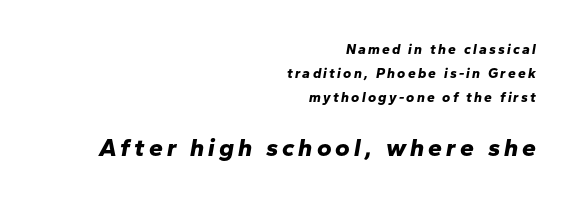
{"italic": "yes", "lean": "right", "slant_degrees": 10, "bold": "yes", "underline": "no", "align": "right", "line_spacing_ratio": 1.71, "larger_block": "second", "size_ratio": 1.79, "glyph_px": 25}
